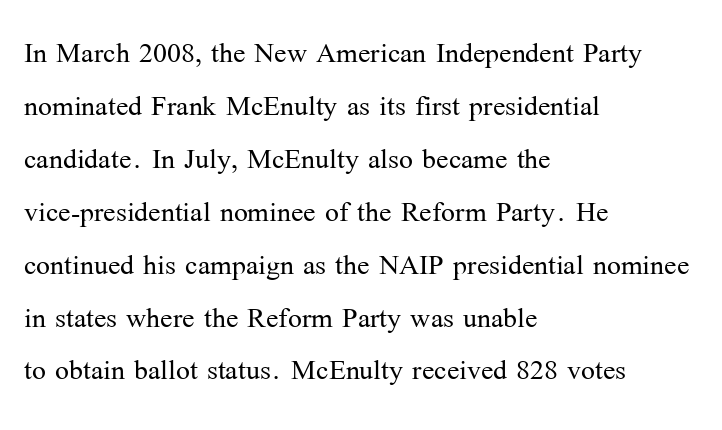
Q: Is the text bold? A: No.
Q: Is the text italic (slanted)? A: No, it is upright.
Q: Is the typeface a serif or a sans-serif typeface? A: Serif.
Q: Is the text underlined? A: No.
Q: How is the paragraph aligned? A: Left-aligned.
Q: Is the spacing between letters normal or unusually wide? A: Normal.
Q: Is the spacing between lines tight, normal or loose? A: Normal.
Q: Width (condensed, normal, or wide)? A: Normal.
Q: Stroke contrast? A: Medium.
Q: x-height? A: Medium.
Q: Monospaced? A: No.
